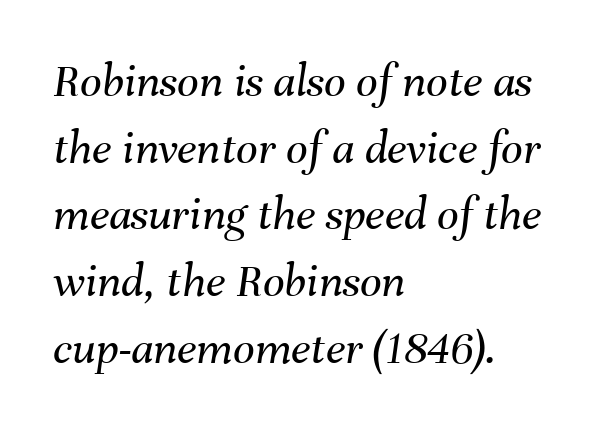
Q: Is the text bold? A: No.
Q: Is the text italic (slanted)? A: Yes, it leans right by about 8 degrees.
Q: Is the text underlined? A: No.
Q: How is the paragraph aligned? A: Left-aligned.
Q: Is the spacing between letters normal or unusually wide? A: Normal.
Q: Is the spacing between lines tight, normal or loose? A: Normal.
Q: Width (condensed, normal, or wide)? A: Normal.
Q: Stroke contrast? A: Medium.
Q: x-height? A: Medium.
Q: Monospaced? A: No.
